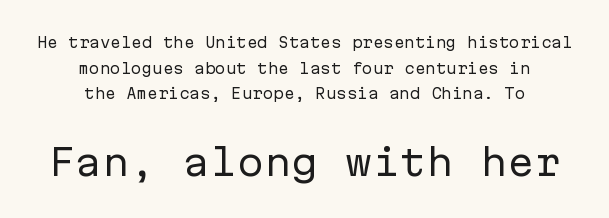
{"serif": "no", "italic": "no", "bold": "no", "weight": "regular", "width": "normal", "stroke_contrast": "low", "x_height": "medium", "monospaced": "yes", "underline": "no", "align": "center", "line_spacing_ratio": 1.83, "letter_spacing": "normal", "letter_spacing_em": 0.0, "larger_block": "second", "size_ratio": 2.57, "glyph_px": 36}
